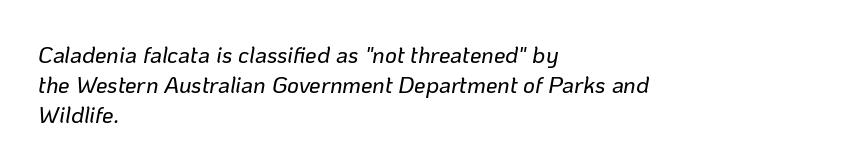
{"italic": "yes", "lean": "right", "slant_degrees": 10, "underline": "no", "align": "left", "line_spacing": "normal", "line_spacing_ratio": 1.3, "letter_spacing": "normal", "letter_spacing_em": 0.0, "glyph_px": 23}
